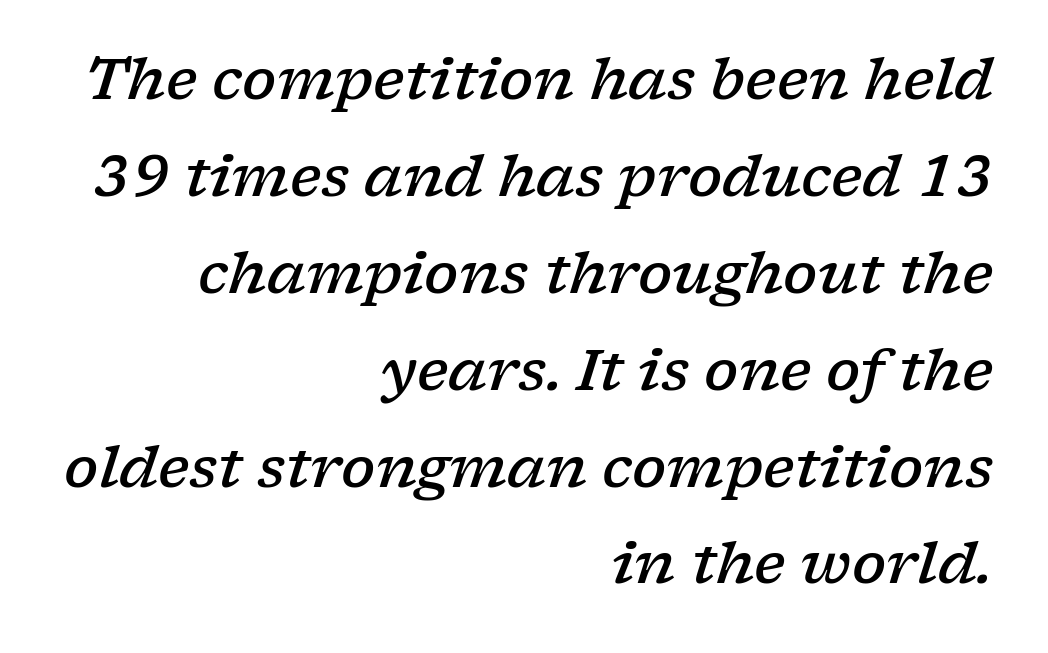
{"serif": "yes", "italic": "yes", "lean": "right", "slant_degrees": 17, "bold": "semi", "weight": "semibold", "width": "wide", "stroke_contrast": "low", "x_height": "medium", "monospaced": "no", "underline": "no", "align": "right", "line_spacing": "normal", "line_spacing_ratio": 1.7, "letter_spacing": "normal", "letter_spacing_em": 0.0, "glyph_px": 57}
